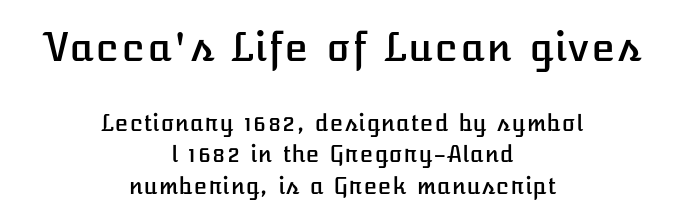
The image shows 39 px text type, upright; set centered, normal line spacing (1.43x), normal letter spacing, not underlined; the first (top) block is 1.77x larger; low stroke contrast and a medium x-height.
